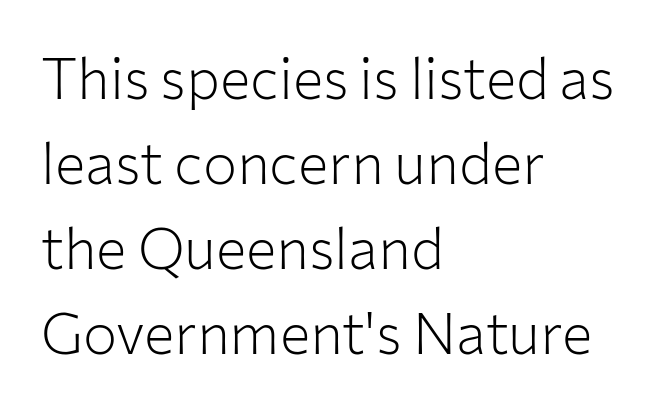
The letters stand straight up with perfectly vertical stems. Line beginnings align vertically; line endings do not. The face used here is proportionally spaced, like ordinary book or web type. Characters follow at the spacing the type designer built in. The vertical gap from one line to the next is medium. Is this a heavy cut? Hardly; it is regular or lighter.
